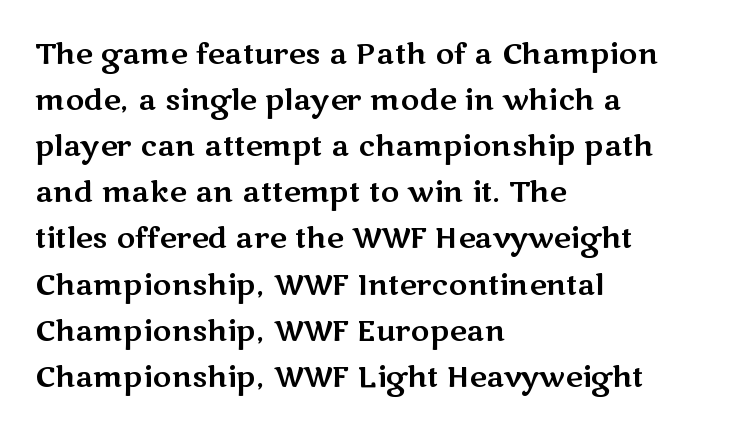
The image shows 29 px wide sans-serif type, upright; set left-aligned, normal line spacing (1.59x), normal letter spacing, not underlined; medium stroke contrast and a medium x-height.
